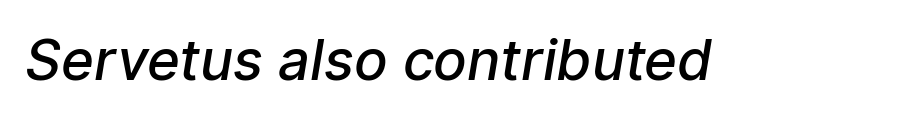
Unlike a traditional serif, this face leaves its strokes unadorned. Strokes here are thickened, but only to semibold level. Words float on clear page, feet unadorned. You could call the tracking neutral — neither tight nor loose. Each letter keeps its own natural width here, so spacing adapts to shape.
